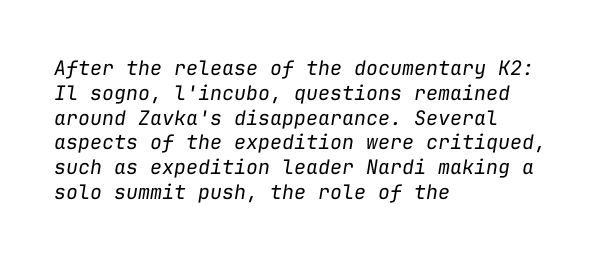
The image shows 20 px text type, italic (leaning right); set left-aligned, line spacing 1.24x, normal letter spacing, not underlined.
